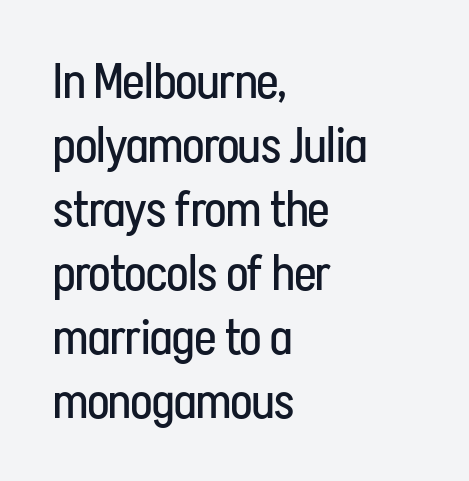
The image shows 50 px regular-weight, condensed sans-serif type, upright; set left-aligned, normal line spacing (1.28x), normal letter spacing, not underlined; low stroke contrast and a medium x-height.
